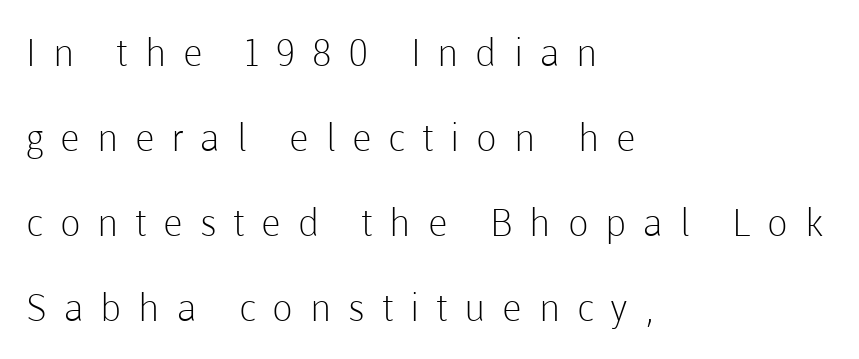
Q: Is the text bold? A: No.
Q: Is the text italic (slanted)? A: No, it is upright.
Q: Is the typeface a serif or a sans-serif typeface? A: Sans-serif.
Q: Is the text underlined? A: No.
Q: How is the paragraph aligned? A: Left-aligned.
Q: Is the spacing between letters normal or unusually wide? A: Unusually wide.
Q: Is the spacing between lines tight, normal or loose? A: Loose.
Q: Width (condensed, normal, or wide)? A: Normal.
Q: Stroke contrast? A: Low.
Q: x-height? A: Medium.
Q: Monospaced? A: No.
